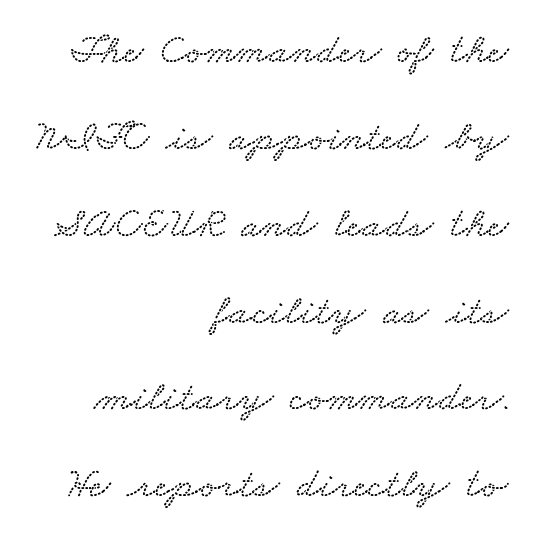
{"width": "wide", "stroke_contrast": "low", "x_height": "small", "monospaced": "no", "underline": "no", "align": "right", "line_spacing": "loose", "line_spacing_ratio": 2.02, "letter_spacing": "normal", "letter_spacing_em": 0.0, "glyph_px": 43}
